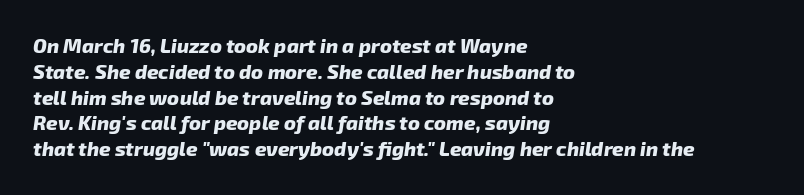
Q: Is the text bold? A: Yes.
Q: Is the text italic (slanted)? A: Yes, it leans right by about 8 degrees.
Q: Is the text underlined? A: No.
Q: How is the paragraph aligned? A: Left-aligned.
Q: Is the spacing between letters normal or unusually wide? A: Normal.
Q: Is the spacing between lines tight, normal or loose? A: Normal.
